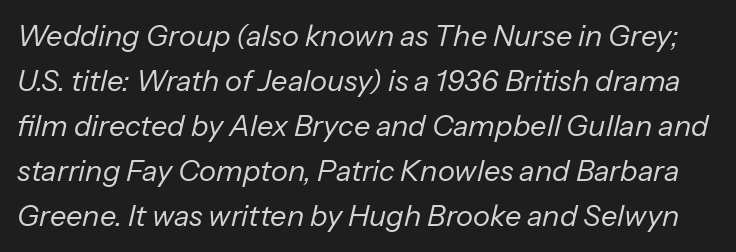
Q: Is the text bold? A: No.
Q: Is the text italic (slanted)? A: Yes, it leans right by about 13 degrees.
Q: Is the text underlined? A: No.
Q: Is the spacing between letters normal or unusually wide? A: Normal.
Q: Is the spacing between lines tight, normal or loose? A: Normal.
Q: Width (condensed, normal, or wide)? A: Normal.
Q: Stroke contrast? A: Low.
Q: x-height? A: Medium.
Q: Monospaced? A: No.
